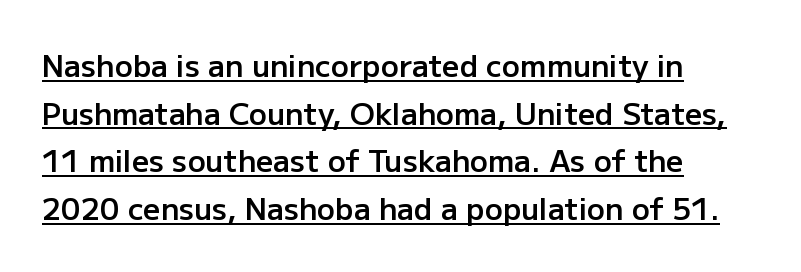
Q: Is the text bold? A: Semi-bold.
Q: Is the text italic (slanted)? A: No, it is upright.
Q: Is the typeface a serif or a sans-serif typeface? A: Sans-serif.
Q: Is the text underlined? A: Yes.
Q: How is the paragraph aligned? A: Left-aligned.
Q: Is the spacing between letters normal or unusually wide? A: Normal.
Q: Is the spacing between lines tight, normal or loose? A: Normal.
Q: Width (condensed, normal, or wide)? A: Normal.
Q: Stroke contrast? A: Low.
Q: x-height? A: Medium.
Q: Monospaced? A: No.
